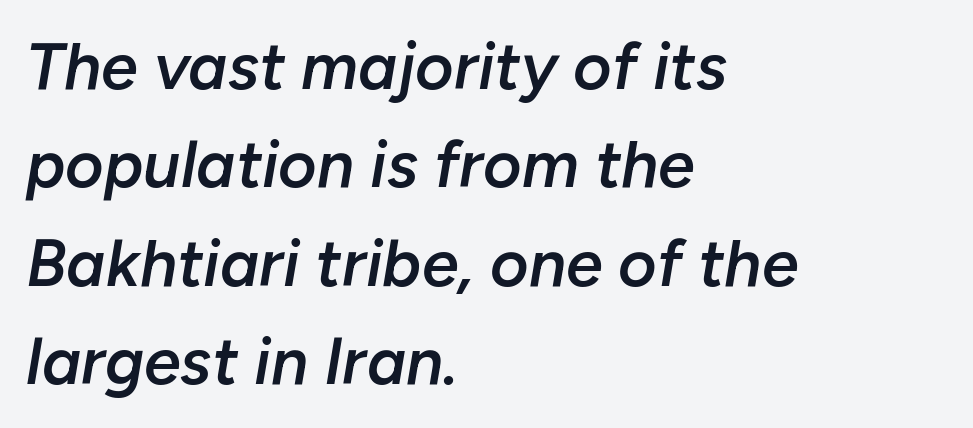
Each letter keeps its own natural width here, so spacing adapts to shape. The typography opts for an oblique posture over an upright one. Characters follow at the spacing the type designer built in. One-word summary of the alignment: left.
